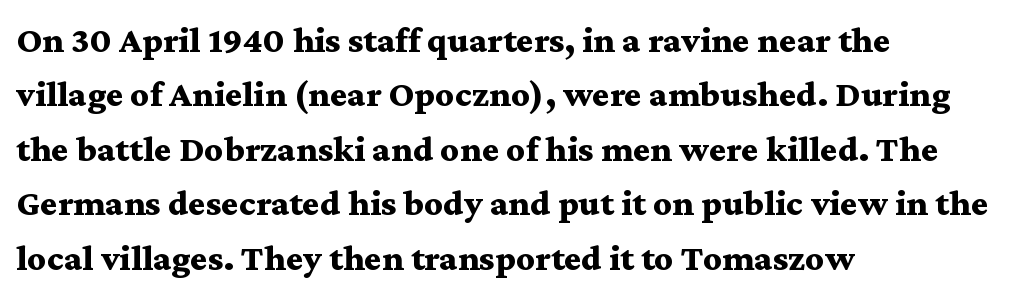
The image shows 37 px bold, wide serif type, upright; set left-aligned, normal line spacing (1.47x), normal letter spacing, not underlined; medium stroke contrast and a medium x-height.
